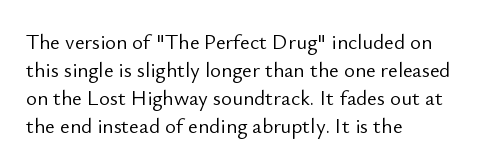
The image shows 21 px text type, upright; set left-aligned, normal line spacing (1.34x), normal letter spacing, not underlined.
